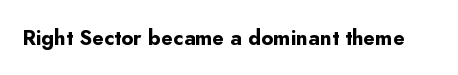
The letterforms sit shoulder to shoulder at normal distance. These lines were composed using upright roman letters. Check the space under the baseline: it is left empty. The sample has been set heavy, in full bold.
